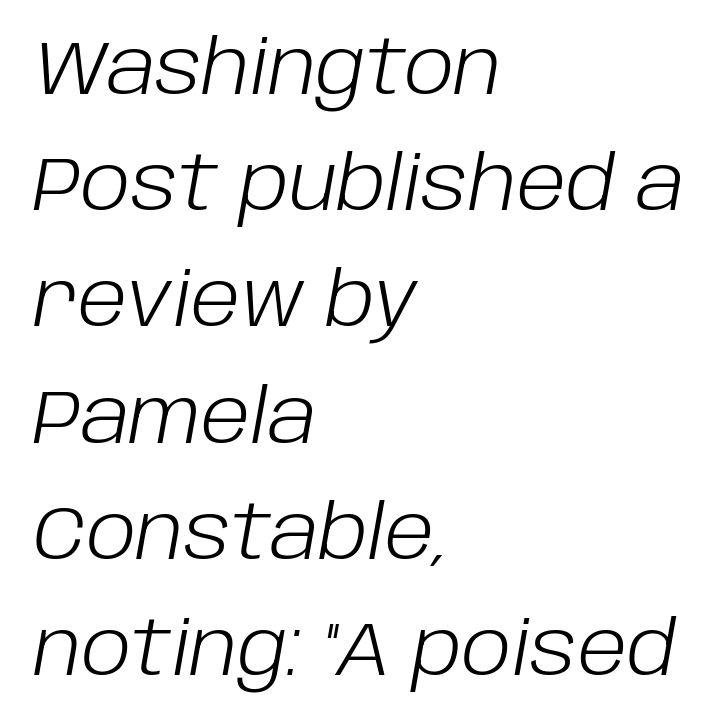
Rule under the text: the space is simply empty. Is there much room between lines? A standard amount, neither cramped nor airy. Proportional: the letters do not fall into vertical columns. These lines stack with their left ends in a neat column.
